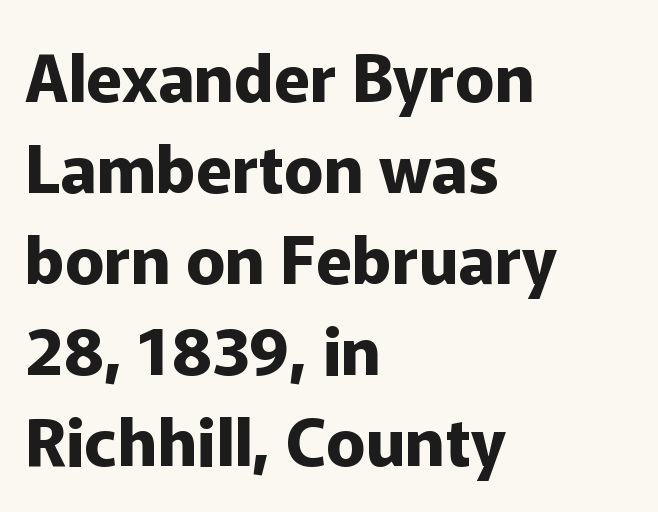
The image shows 66 px bold sans-serif type, upright; set left-aligned, normal line spacing (1.38x), normal letter spacing, not underlined; low stroke contrast and a medium x-height.
